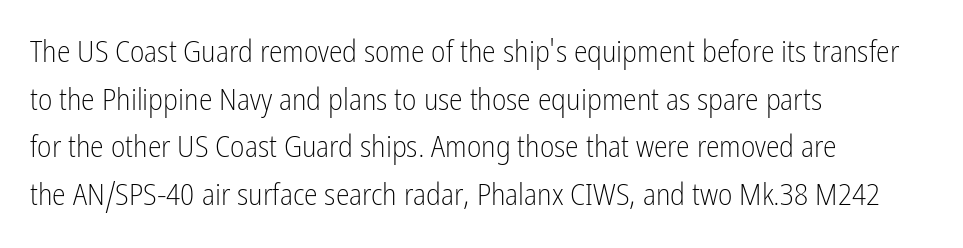
{"serif": "no", "italic": "no", "bold": "no", "weight": "light", "width": "condensed", "stroke_contrast": "low", "x_height": "medium", "monospaced": "no", "underline": "no", "align": "left", "line_spacing": "normal", "line_spacing_ratio": 1.54, "letter_spacing": "normal", "letter_spacing_em": 0.0, "glyph_px": 31}
